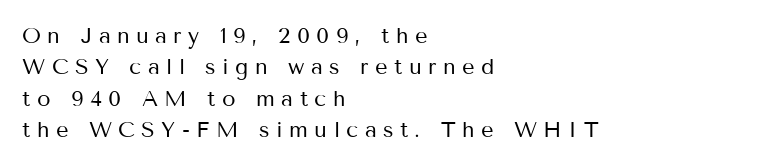
The image shows 22 px text type, upright; set left-aligned, normal line spacing (1.43x), unusually wide letter spacing (+0.29 em), not underlined.
